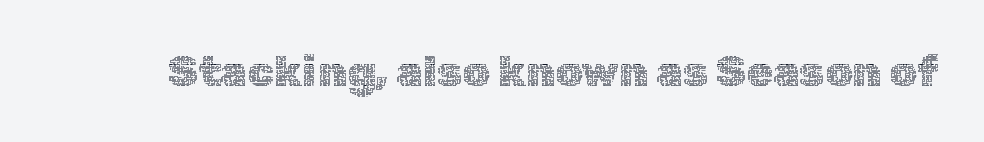
The image shows 43 px thin type, upright; set normal letter spacing, not underlined; a medium x-height.
